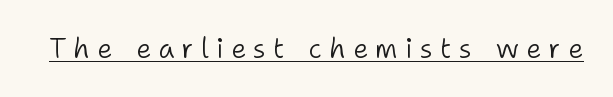
{"italic": "no", "bold": "no", "underline": "yes", "letter_spacing": "wide", "letter_spacing_em": 0.27, "glyph_px": 27}
